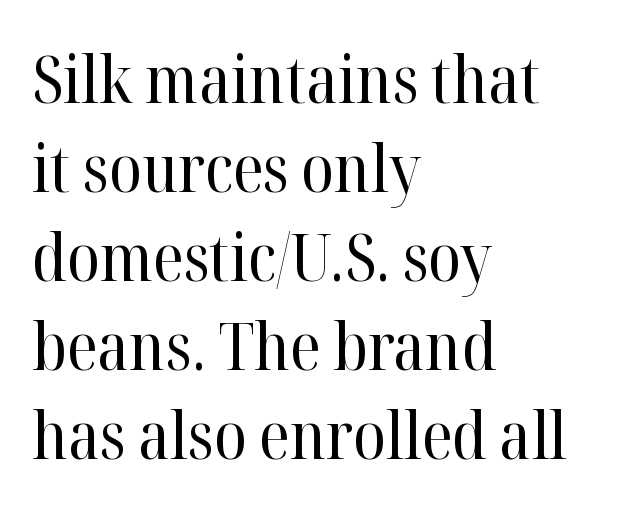
{"serif": "yes", "italic": "no", "bold": "no", "weight": "regular", "width": "normal", "stroke_contrast": "high", "x_height": "medium", "monospaced": "no", "underline": "no", "align": "left", "line_spacing": "normal", "line_spacing_ratio": 1.35, "letter_spacing": "normal", "letter_spacing_em": 0.0, "glyph_px": 66}
